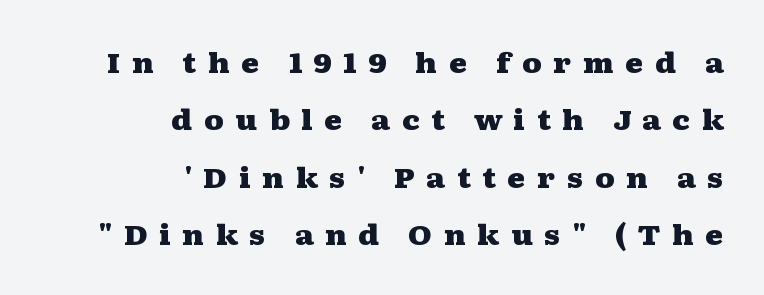
{"serif": "yes", "italic": "no", "bold": "yes", "weight": "heavy", "width": "wide", "stroke_contrast": "medium", "x_height": "medium", "monospaced": "no", "underline": "no", "align": "right", "line_spacing": "loose", "line_spacing_ratio": 2.05, "letter_spacing": "wide", "letter_spacing_em": 0.4, "glyph_px": 28}
